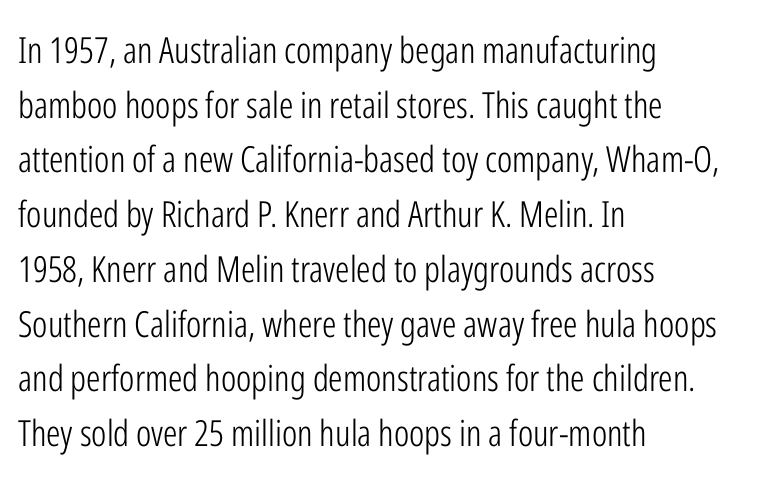
Q: Is the text bold? A: No.
Q: Is the text italic (slanted)? A: No, it is upright.
Q: Is the typeface a serif or a sans-serif typeface? A: Sans-serif.
Q: Is the text underlined? A: No.
Q: How is the paragraph aligned? A: Left-aligned.
Q: Is the spacing between letters normal or unusually wide? A: Normal.
Q: Is the spacing between lines tight, normal or loose? A: Normal.
Q: Width (condensed, normal, or wide)? A: Condensed.
Q: Stroke contrast? A: Low.
Q: x-height? A: Medium.
Q: Monospaced? A: No.
